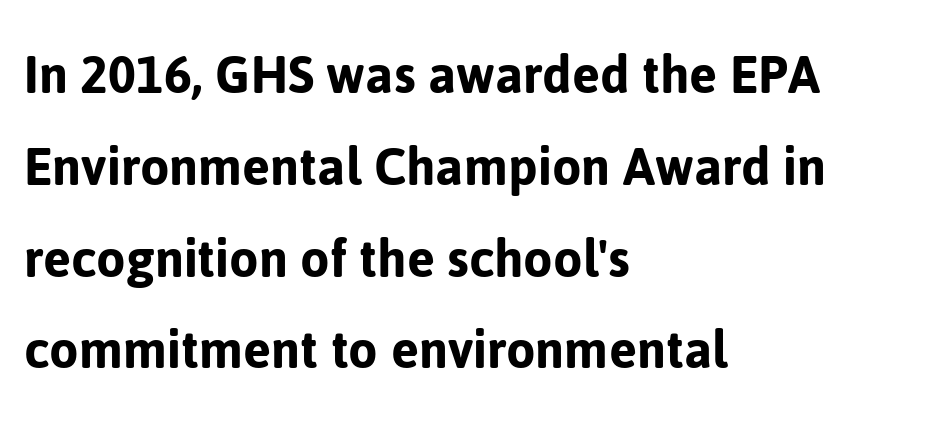
Each word holds together tightly as a unit, with standard inter-letter gaps. The block of text has a typical density, with ordinary space between rows. Characters remain perfectly vertical along every line. Font category for this specimen: sans-serif.
